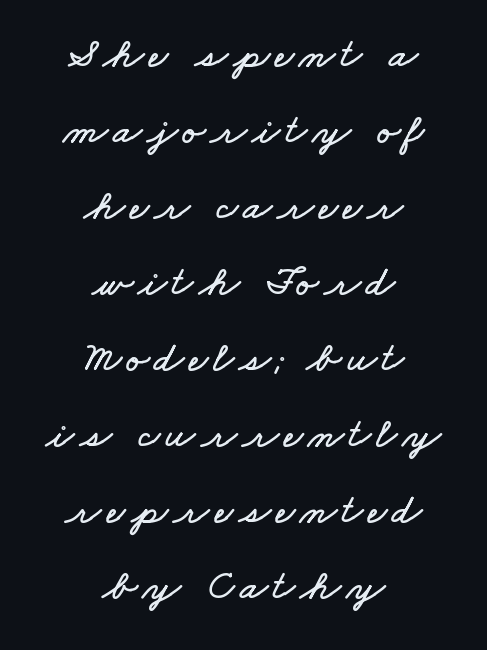
Q: Is the text underlined? A: No.
Q: How is the paragraph aligned? A: Centered.
Q: Width (condensed, normal, or wide)? A: Wide.
Q: Stroke contrast? A: Low.
Q: x-height? A: Small.
Q: Monospaced? A: No.
